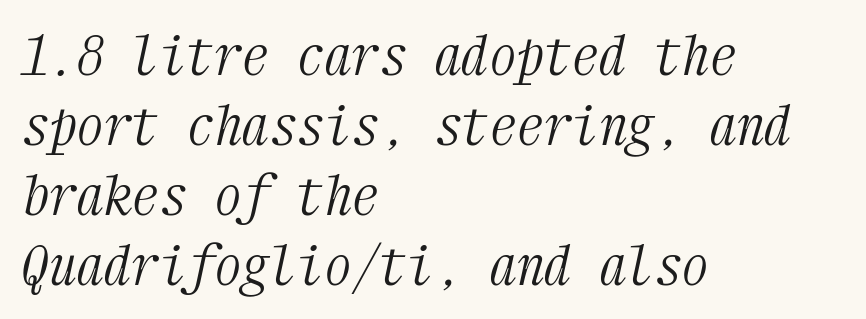
Q: Is the text bold? A: No.
Q: Is the text italic (slanted)? A: Yes, it leans right by about 12 degrees.
Q: Is the typeface a serif or a sans-serif typeface? A: Serif.
Q: Is the text underlined? A: No.
Q: How is the paragraph aligned? A: Left-aligned.
Q: Is the spacing between letters normal or unusually wide? A: Normal.
Q: Is the spacing between lines tight, normal or loose? A: Normal.
Q: Width (condensed, normal, or wide)? A: Condensed.
Q: Stroke contrast? A: Medium.
Q: x-height? A: Medium.
Q: Monospaced? A: Yes.
